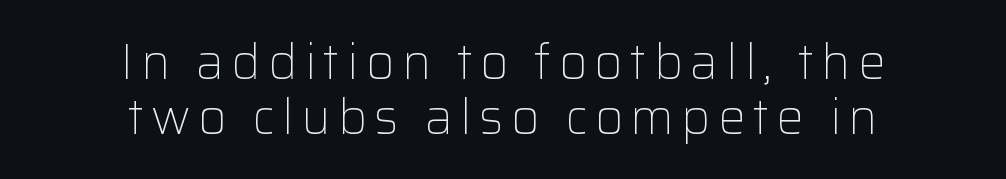
The passage shown is typeset with a sans-serif family. The gap between lines stays unmarked. This sample is center-justified, so both line endings float freely. Stems here are at most as thick as an everyday book face.
